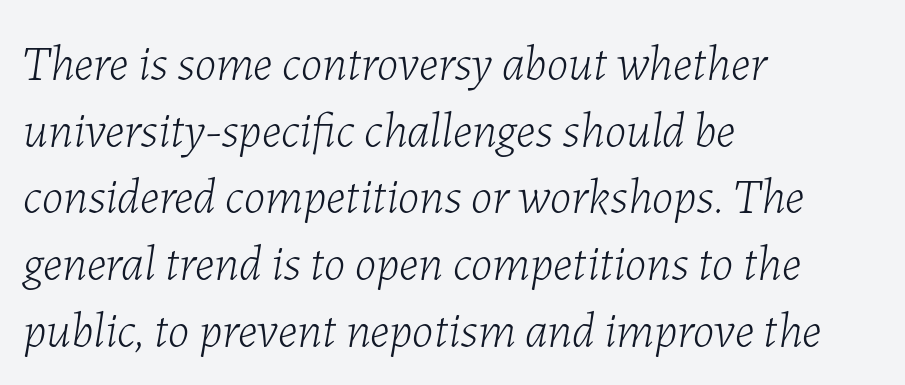
Q: Is the text bold? A: No.
Q: Is the text italic (slanted)? A: Yes, it leans right by about 7 degrees.
Q: Is the text underlined? A: No.
Q: How is the paragraph aligned? A: Left-aligned.
Q: Is the spacing between letters normal or unusually wide? A: Normal.
Q: Is the spacing between lines tight, normal or loose? A: Normal.
Q: Width (condensed, normal, or wide)? A: Normal.
Q: Stroke contrast? A: Low.
Q: x-height? A: Medium.
Q: Monospaced? A: No.
